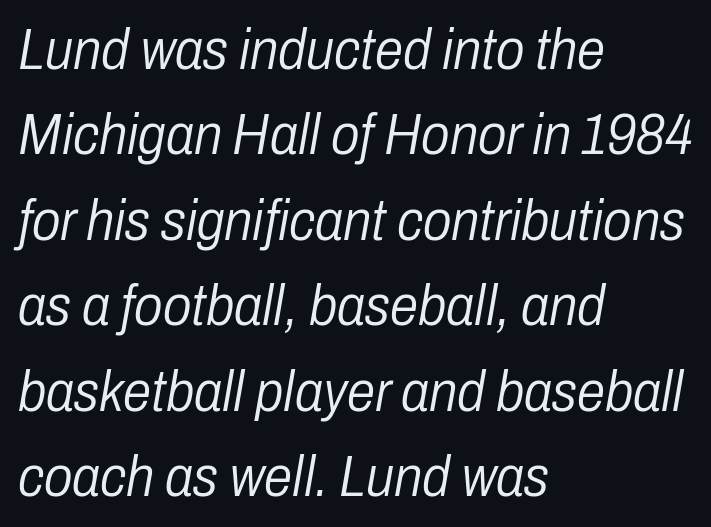
Q: Is the text bold? A: No.
Q: Is the text italic (slanted)? A: Yes, it leans right by about 10 degrees.
Q: Is the text underlined? A: No.
Q: How is the paragraph aligned? A: Left-aligned.
Q: Is the spacing between letters normal or unusually wide? A: Normal.
Q: Is the spacing between lines tight, normal or loose? A: Normal.
Q: Width (condensed, normal, or wide)? A: Condensed.
Q: Stroke contrast? A: Low.
Q: x-height? A: Medium.
Q: Monospaced? A: No.
